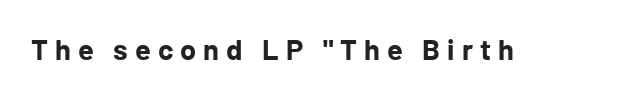
The image shows 29 px bold sans-serif type, upright; set unusually wide letter spacing (+0.24 em), not underlined; low stroke contrast and a medium x-height.
